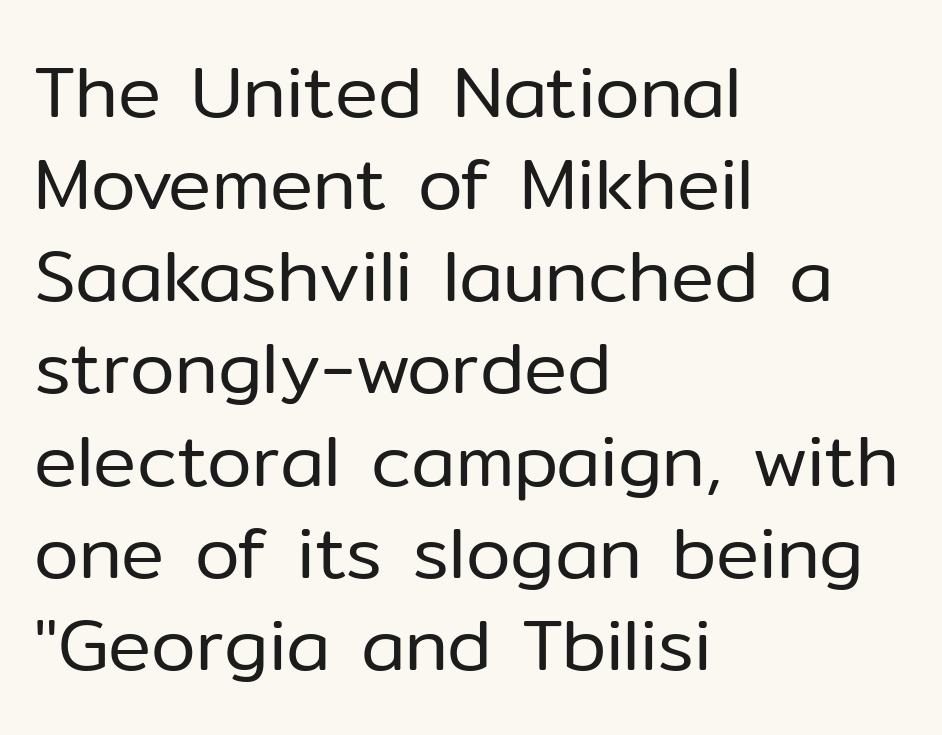
{"serif": "no", "italic": "no", "bold": "no", "weight": "regular", "width": "normal", "stroke_contrast": "low", "x_height": "medium", "monospaced": "no", "underline": "no", "align": "left", "line_spacing": "normal", "line_spacing_ratio": 1.28, "letter_spacing": "normal", "letter_spacing_em": 0.0, "glyph_px": 72}
